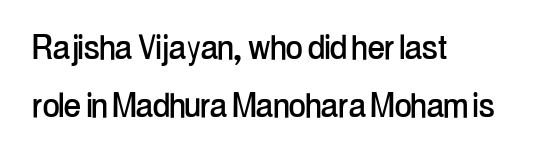
Is this a sans? Yes — the strokes have no serifs. Each letter keeps its own natural width here, so spacing adapts to shape. The font's upright variant was chosen for this text. A student would call this left alignment; a typographer would say flush left, rag right. Reading down the column, the eye jumps a familiar distance to each next line.
